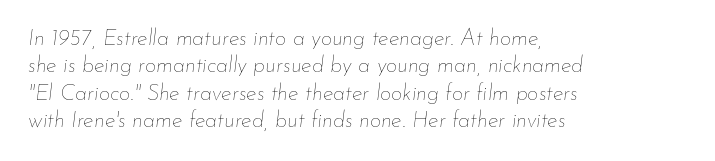
The face looks like a standard text weight, possibly lighter. All the whitespace from short lines collects on the right. In terms of posture, this sample is oblique. Check under the words: just untouched page.
